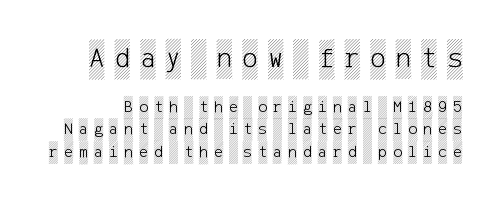
Q: Is the text italic (slanted)? A: No, it is upright.
Q: Is the text underlined? A: No.
Q: Is the spacing between letters normal or unusually wide? A: Unusually wide.
Q: Is the spacing between lines tight, normal or loose? A: Normal.
Q: Which block of text is set in a larger size, the first (top) or the second (bottom)? A: The first (top) one.
Q: Width (condensed, normal, or wide)? A: Condensed.
Q: x-height? A: Large.
